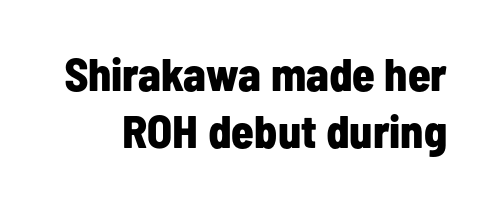
Looks like regular typesetting: each glyph gets only the width it needs. A clean baseline with only descenders dipping below it. Is the letter spacing exaggerated? No — it looks like the ordinary default. These words are printed bold, with thick strokes throughout. The designer went with a sans here, leaving each stem footless. If you drew a line through each stem, it would be perfectly vertical.
